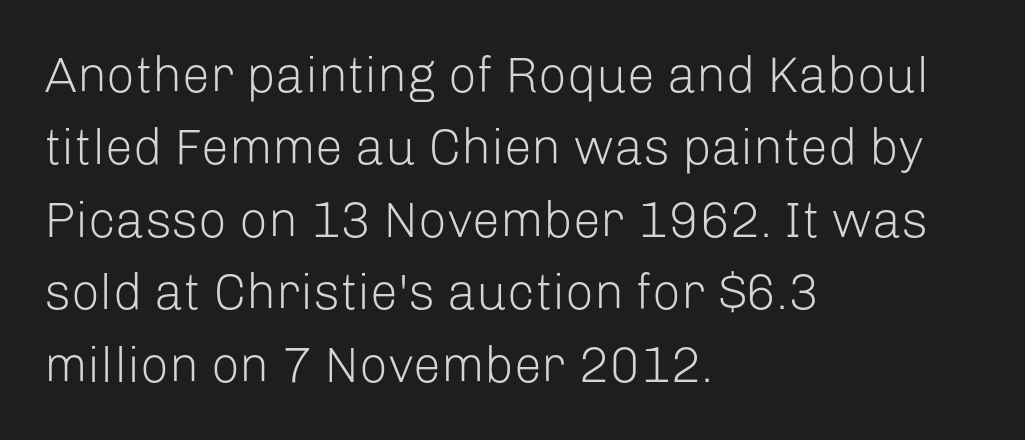
Q: Is the text bold? A: No.
Q: Is the text italic (slanted)? A: No, it is upright.
Q: Is the typeface a serif or a sans-serif typeface? A: Sans-serif.
Q: Is the text underlined? A: No.
Q: How is the paragraph aligned? A: Left-aligned.
Q: Is the spacing between letters normal or unusually wide? A: Normal.
Q: Is the spacing between lines tight, normal or loose? A: Normal.
Q: Width (condensed, normal, or wide)? A: Normal.
Q: Stroke contrast? A: Low.
Q: x-height? A: Medium.
Q: Monospaced? A: No.
